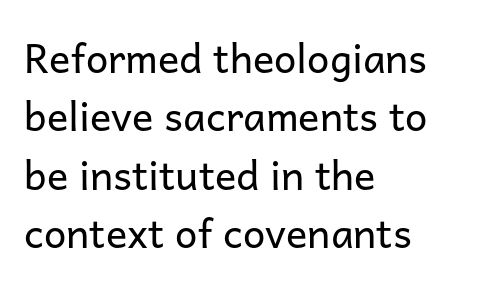
The image shows 40 px regular-weight sans-serif type, upright; set left-aligned, normal line spacing (1.46x), normal letter spacing, not underlined; low stroke contrast and a medium x-height.
